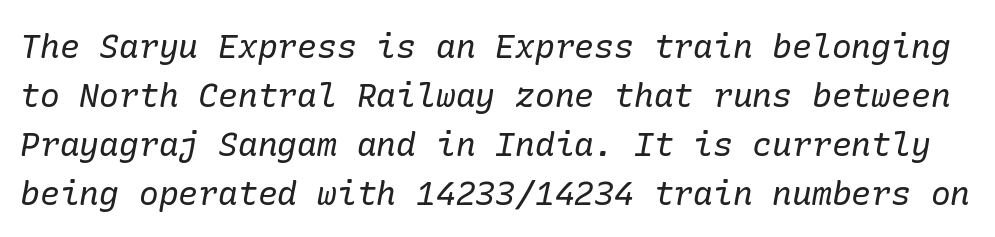
{"italic": "yes", "lean": "right", "slant_degrees": 10, "bold": "no", "weight": "regular", "width": "normal", "stroke_contrast": "low", "x_height": "medium", "underline": "no", "line_spacing": "normal", "line_spacing_ratio": 1.48, "letter_spacing": "normal", "letter_spacing_em": 0.0, "glyph_px": 33}
